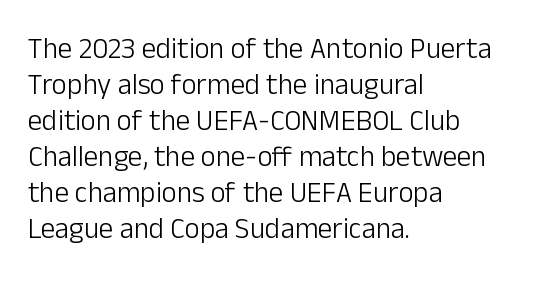
The image shows 29 px light sans-serif type, upright; set left-aligned, line spacing 1.24x, normal letter spacing, not underlined; low stroke contrast and a medium x-height.
